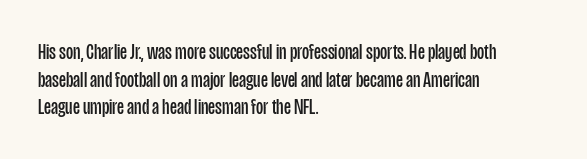
The image shows 22 px text type, upright; set left-aligned, normal line spacing (1.26x), normal letter spacing, not underlined.
